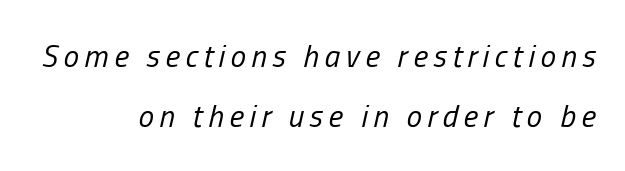
{"italic": "yes", "lean": "right", "slant_degrees": 13, "bold": "no", "weight": "regular", "width": "condensed", "stroke_contrast": "low", "x_height": "medium", "monospaced": "no", "underline": "no", "align": "right", "line_spacing": "loose", "line_spacing_ratio": 1.93, "glyph_px": 31}
